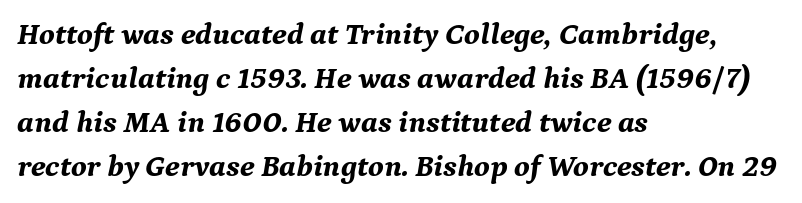
{"serif": "yes", "italic": "yes", "lean": "right", "slant_degrees": 9, "bold": "yes", "weight": "bold", "width": "normal", "stroke_contrast": "medium", "x_height": "medium", "monospaced": "no", "underline": "no", "align": "left", "line_spacing": "normal", "line_spacing_ratio": 1.42, "letter_spacing": "normal", "letter_spacing_em": 0.0, "glyph_px": 31}
